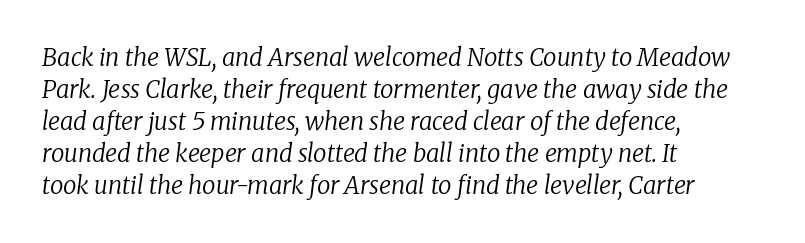
Slanted lettering throughout. Lines of text with bare space underneath. The lines sit at an ordinary, default distance from one another. If you drew a ruler down the left edge, every line would touch it.
